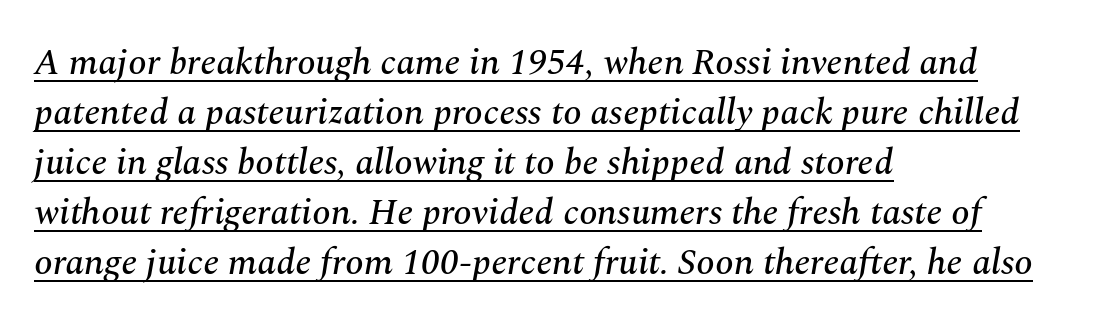
Regular leading. You can tell from the footed stems that serif type was used. Short and long lines alike share a common starting point at left. The face used here is rendered with its standard letterfit.
